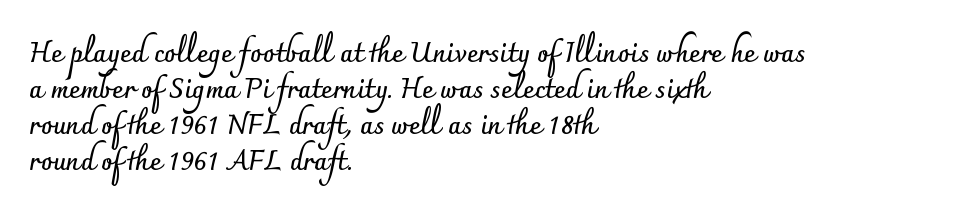
Q: Is the text bold? A: Yes.
Q: Is the text italic (slanted)? A: Yes.
Q: Is the text underlined? A: No.
Q: How is the paragraph aligned? A: Left-aligned.
Q: Is the spacing between letters normal or unusually wide? A: Normal.
Q: Is the spacing between lines tight, normal or loose? A: Normal.
